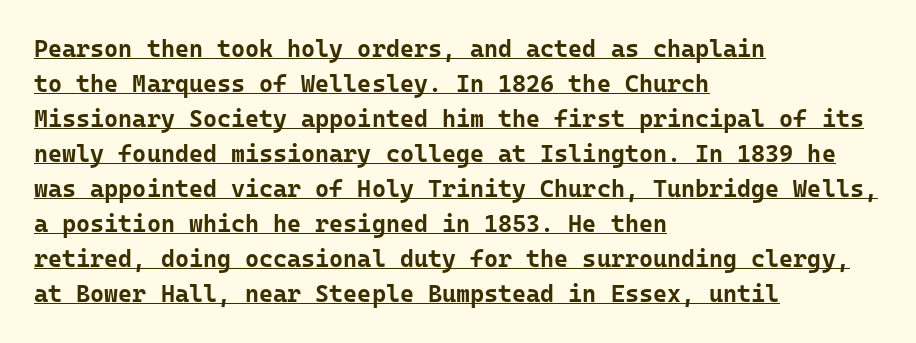
The image shows 24 px bold type, upright; set left-aligned, normal line spacing (1.46x), normal letter spacing, underlined.
